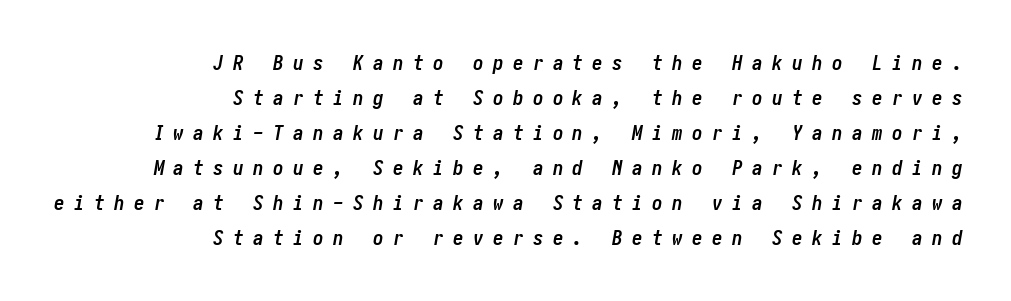
{"italic": "yes", "lean": "right", "slant_degrees": 10, "bold": "yes", "underline": "no", "align": "right", "line_spacing": "normal", "line_spacing_ratio": 1.67, "letter_spacing": "wide", "letter_spacing_em": 0.45, "glyph_px": 21}
